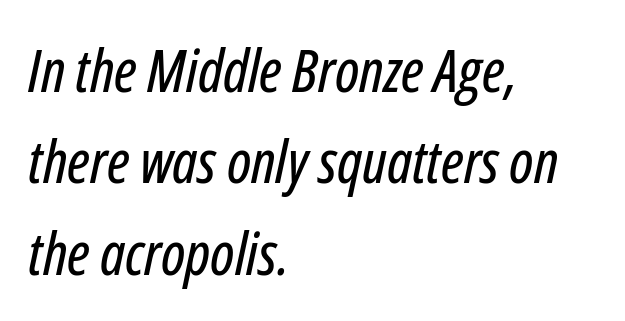
Every row of glyphs begins at an identical x-position on the left. This sample has the flowing, uneven cadence of proportional lettering. Quick note: italic. Descenders hang freely into open space. The leading is moderate, giving the passage an even texture. These lines keep a tight, regular rhythm from letter to letter.
